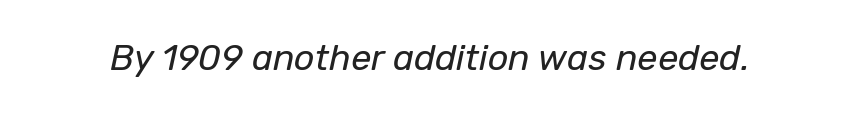
Q: Is the text bold? A: No.
Q: Is the text italic (slanted)? A: Yes, it leans right by about 12 degrees.
Q: Is the text underlined? A: No.
Q: Is the spacing between letters normal or unusually wide? A: Normal.
Q: Width (condensed, normal, or wide)? A: Normal.
Q: Stroke contrast? A: Low.
Q: x-height? A: Medium.
Q: Monospaced? A: No.
